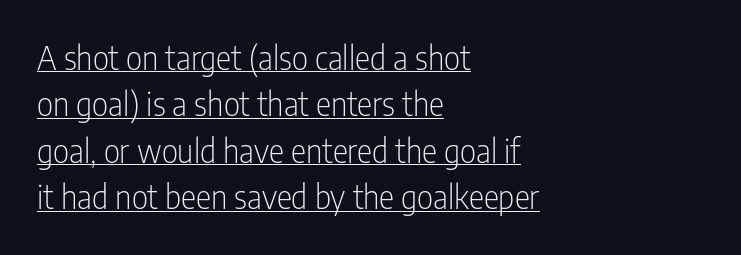
A typesetter would call this zero additional tracking. Underlined type. Summary of vertical rhythm: regular, with standard interline spacing. A student would call this left alignment; a typographer would say flush left, rag right. The passage shown is typed in a proportional face where columns would drift.
